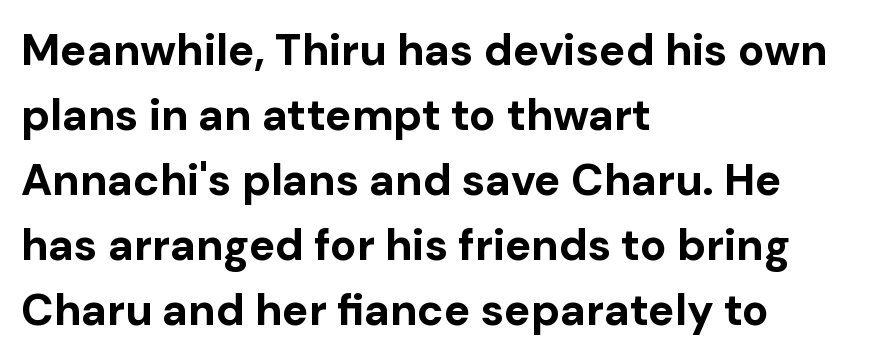
Does the leading feel generous? No, just average. The text was rendered using a sans face with plain stroke endings. This sample uses an upright cut, with every glyph sitting square on the baseline. Proportional: the letters do not fall into vertical columns.
